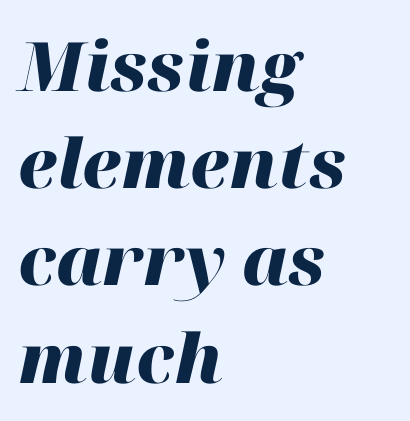
The image shows 68 px heavy type, italic (leaning right); set left-aligned, normal line spacing (1.43x), normal letter spacing, not underlined; high stroke contrast and a medium x-height.
